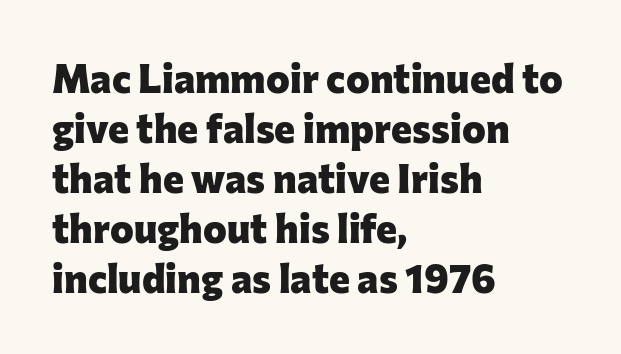
{"serif": "no", "italic": "no", "bold": "yes", "weight": "heavy", "width": "normal", "stroke_contrast": "low", "x_height": "medium", "monospaced": "no", "underline": "no", "align": "left", "line_spacing": "normal", "line_spacing_ratio": 1.25, "letter_spacing": "normal", "letter_spacing_em": 0.0, "glyph_px": 40}
